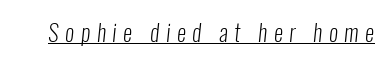
The image shows 23 px text type; set unusually wide letter spacing (+0.29 em), underlined.
